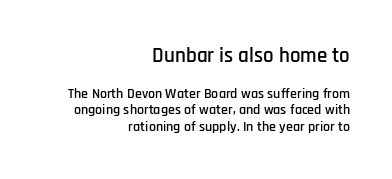
The image shows 21 px text type, upright; set right-aligned, line spacing 1.19x, normal letter spacing, not underlined; the first (top) block is 1.5x larger.
